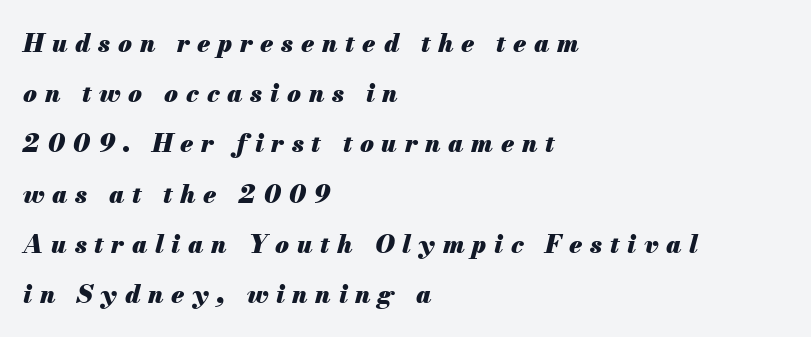
Q: Is the text bold? A: Yes.
Q: Is the text italic (slanted)? A: Yes, it leans right by about 13 degrees.
Q: Is the text underlined? A: No.
Q: How is the paragraph aligned? A: Left-aligned.
Q: Is the spacing between letters normal or unusually wide? A: Unusually wide.
Q: Is the spacing between lines tight, normal or loose? A: Loose.
